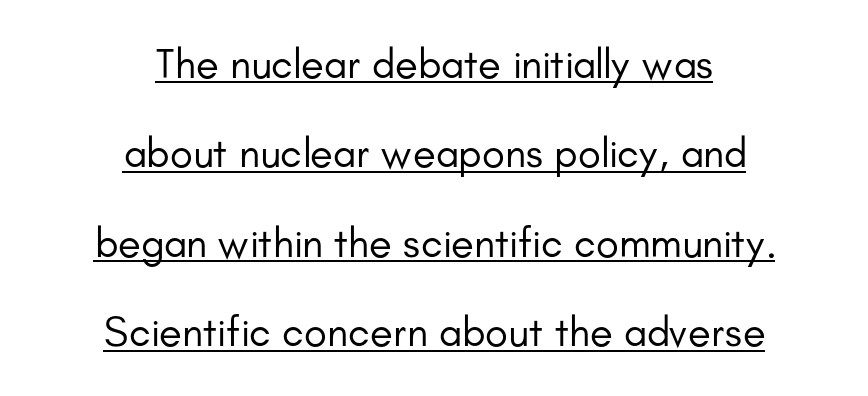
Summary of weight: not heavy and not bold. Rows of type keep a wide berth in the vertical direction. Examine the stroke ends and you'll find no serifs. A centered setting, common on invitations and titles, is used for this passage. The face used here is proportionally spaced, like ordinary book or web type.
